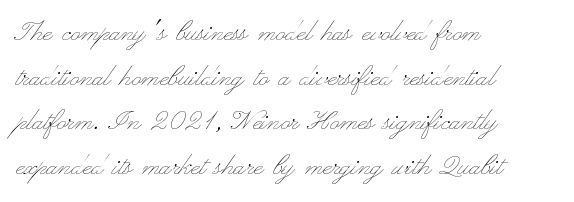
No extra tracking has been applied to these lines. Each letter keeps its own natural width here, so spacing adapts to shape. Honestly, the row spacing looks completely unremarkable. Counters stay open thanks to moderate or lighter strokes. Rule under the text: the space is simply empty.
